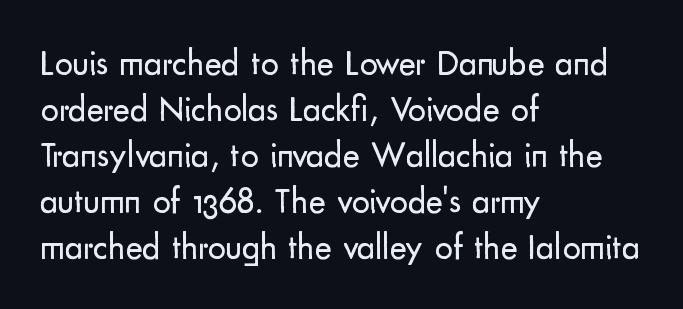
Reading down the column, the eye jumps a familiar distance to each next line. The string is rendered with underlining switched off. Nope, not italic — everything's standing straight. Which margin do the lines hug? The left one — the right edge is uneven.
